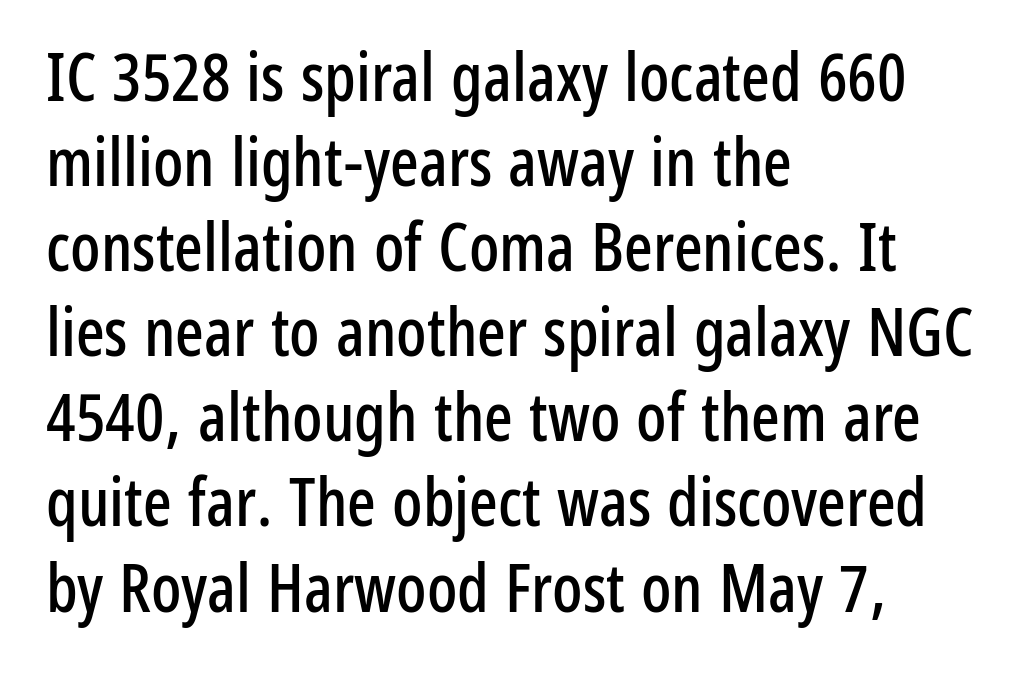
The image shows 67 px condensed sans-serif type, upright; set left-aligned, normal line spacing (1.27x), normal letter spacing, not underlined; low stroke contrast and a medium x-height.
